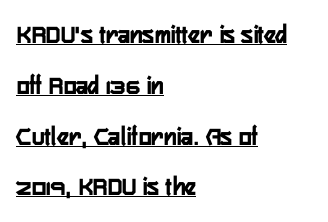
The lettering holds an erect, upright posture throughout. The line texture is even and compact thanks to regular tracking. Horizontal alignment here is leftward, the default for most running prose. Stroke thickness is high; the sample reads as a true bold. Looks like someone drew a line under every word here.
